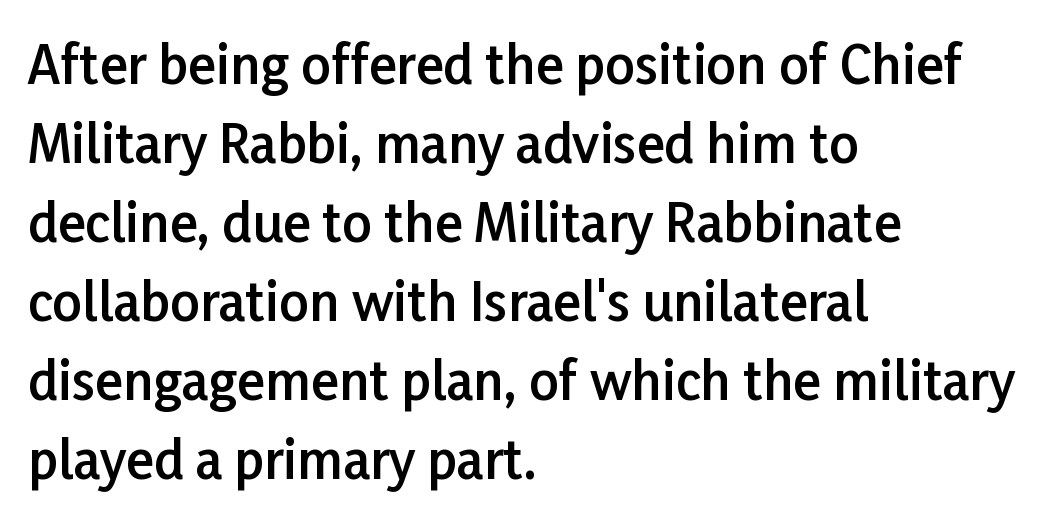
Q: Is the text bold? A: Semi-bold.
Q: Is the text italic (slanted)? A: No, it is upright.
Q: Is the typeface a serif or a sans-serif typeface? A: Sans-serif.
Q: Is the text underlined? A: No.
Q: How is the paragraph aligned? A: Left-aligned.
Q: Is the spacing between letters normal or unusually wide? A: Normal.
Q: Is the spacing between lines tight, normal or loose? A: Normal.
Q: Width (condensed, normal, or wide)? A: Normal.
Q: Stroke contrast? A: Low.
Q: x-height? A: Medium.
Q: Monospaced? A: No.
